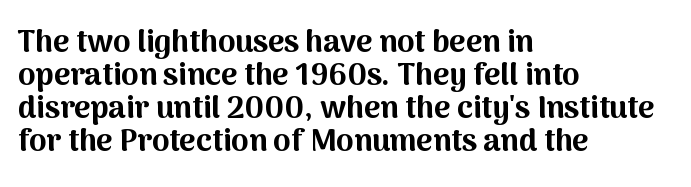
The image shows 31 px bold sans-serif type, upright; set left-aligned, tight line spacing (1.06x), normal letter spacing, not underlined; medium stroke contrast and a medium x-height.
